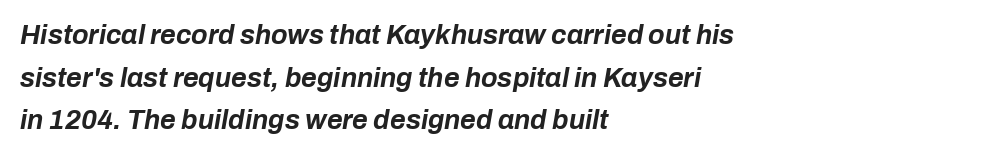
Q: Is the text bold? A: Yes.
Q: Is the text italic (slanted)? A: Yes, it leans right by about 10 degrees.
Q: Is the text underlined? A: No.
Q: How is the paragraph aligned? A: Left-aligned.
Q: Is the spacing between letters normal or unusually wide? A: Normal.
Q: Is the spacing between lines tight, normal or loose? A: Normal.
